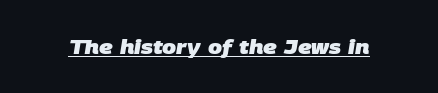
{"bold": "yes", "underline": "yes", "letter_spacing": "normal", "letter_spacing_em": 0.0, "glyph_px": 20}
